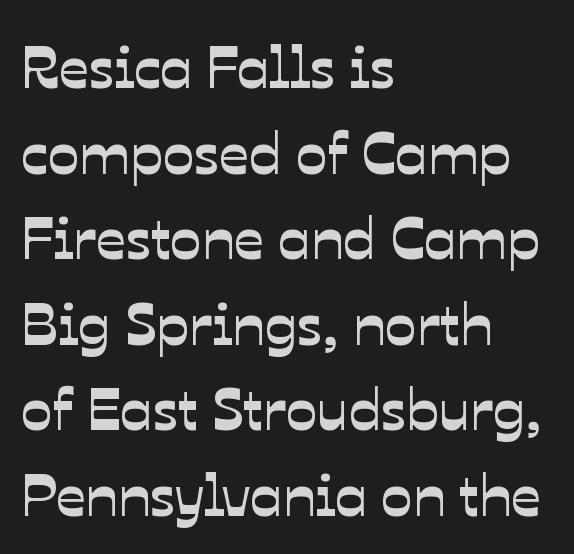
The image shows 59 px sans-serif type; set left-aligned, normal line spacing (1.45x), normal letter spacing, not underlined; low stroke contrast and a medium x-height.
